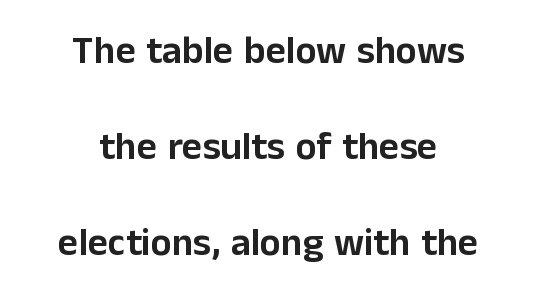
The image shows 39 px sans-serif type, upright; set centered, loose line spacing (2.46x), normal letter spacing, not underlined; low stroke contrast and a medium x-height.
